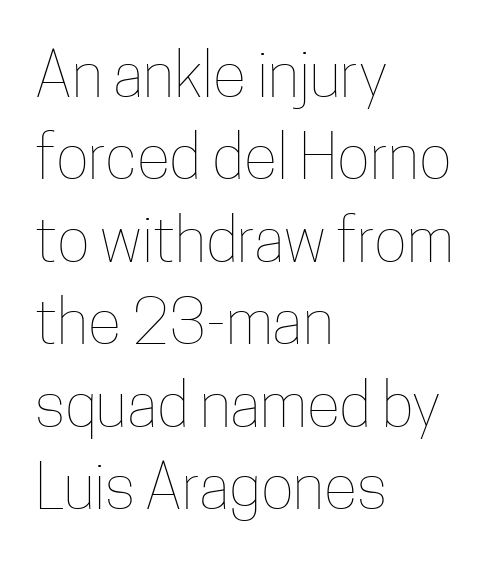
Q: Is the text bold? A: No.
Q: Is the text italic (slanted)? A: No, it is upright.
Q: Is the text underlined? A: No.
Q: How is the paragraph aligned? A: Left-aligned.
Q: Is the spacing between letters normal or unusually wide? A: Normal.
Q: Is the spacing between lines tight, normal or loose? A: Normal.
Q: Width (condensed, normal, or wide)? A: Condensed.
Q: Stroke contrast? A: Low.
Q: x-height? A: Medium.
Q: Monospaced? A: No.
